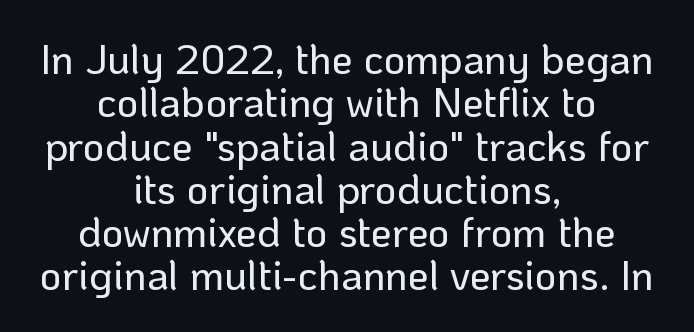
Q: Is the text italic (slanted)? A: No, it is upright.
Q: Is the typeface a serif or a sans-serif typeface? A: Sans-serif.
Q: Is the text underlined? A: No.
Q: How is the paragraph aligned? A: Centered.
Q: Is the spacing between letters normal or unusually wide? A: Normal.
Q: Is the spacing between lines tight, normal or loose? A: Tight.
Q: Width (condensed, normal, or wide)? A: Normal.
Q: Stroke contrast? A: Low.
Q: x-height? A: Medium.
Q: Monospaced? A: No.
